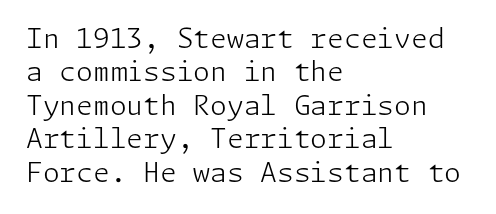
{"italic": "no", "bold": "no", "underline": "no", "align": "left", "line_spacing_ratio": 1.24, "letter_spacing": "normal", "letter_spacing_em": 0.0, "glyph_px": 27}
